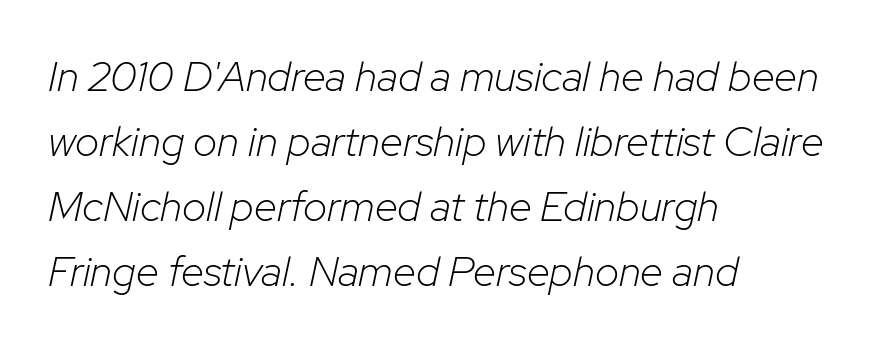
The image shows 42 px light type, italic (leaning right); set left-aligned, normal line spacing (1.55x), normal letter spacing, not underlined; low stroke contrast and a medium x-height.
